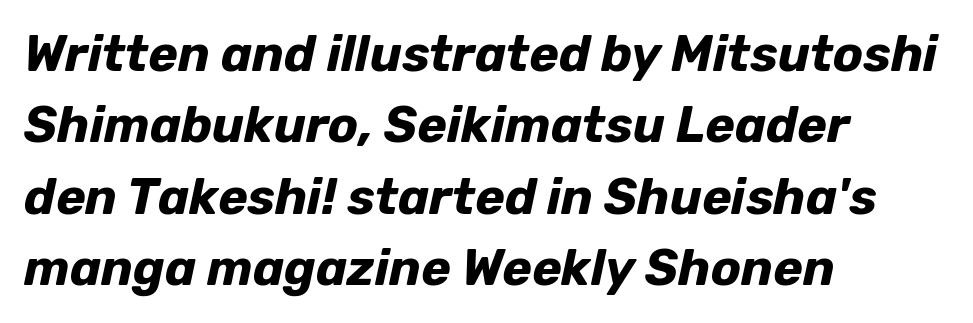
The image shows 50 px bold type, italic (leaning right); set left-aligned, normal line spacing (1.43x), normal letter spacing, not underlined; low stroke contrast and a medium x-height.
